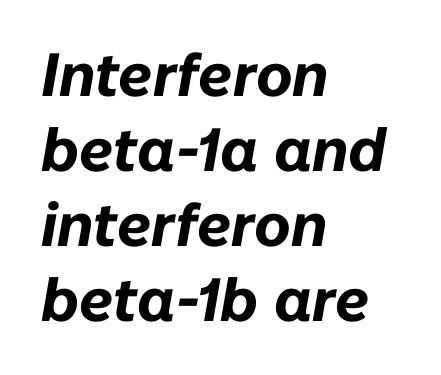
Q: Is the text bold? A: Yes.
Q: Is the text italic (slanted)? A: Yes, it leans right by about 10 degrees.
Q: Is the text underlined? A: No.
Q: How is the paragraph aligned? A: Left-aligned.
Q: Is the spacing between letters normal or unusually wide? A: Normal.
Q: Width (condensed, normal, or wide)? A: Normal.
Q: Stroke contrast? A: Low.
Q: x-height? A: Medium.
Q: Monospaced? A: No.
